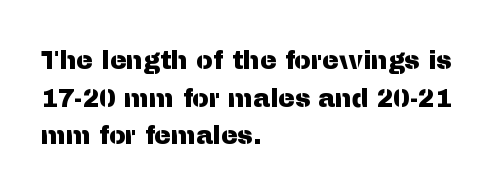
Q: Is the text italic (slanted)? A: No, it is upright.
Q: Is the text underlined? A: No.
Q: How is the paragraph aligned? A: Left-aligned.
Q: Is the spacing between letters normal or unusually wide? A: Normal.
Q: Is the spacing between lines tight, normal or loose? A: Normal.
